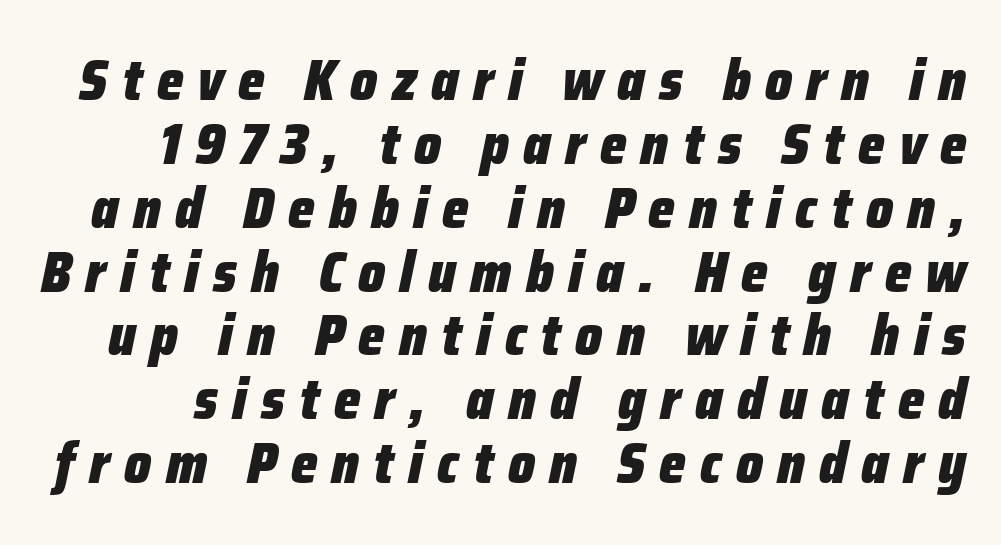
Is the type bold? Yes — the strokes are clearly thick and heavy. The type is letterspaced generously, with wide tracking. Each row of text sits above clean, open space. Vertical spacing — tight.
